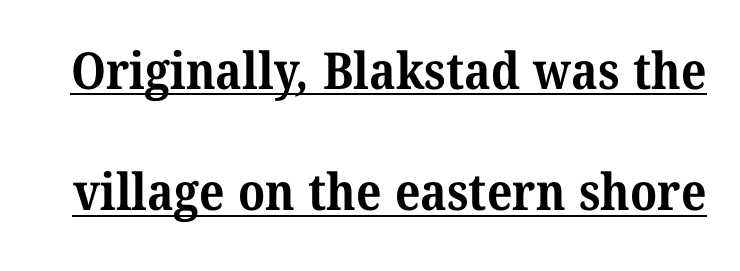
Quick note: underline on. The typesetting leans heavy: a genuine bold. Compared with typical paragraphs, the rows here are farther apart. Regarding serifs, this sample has them. Words appear dense and cohesive because spacing is normal. Here the designer chose a conventional face with non-uniform glyph widths.
